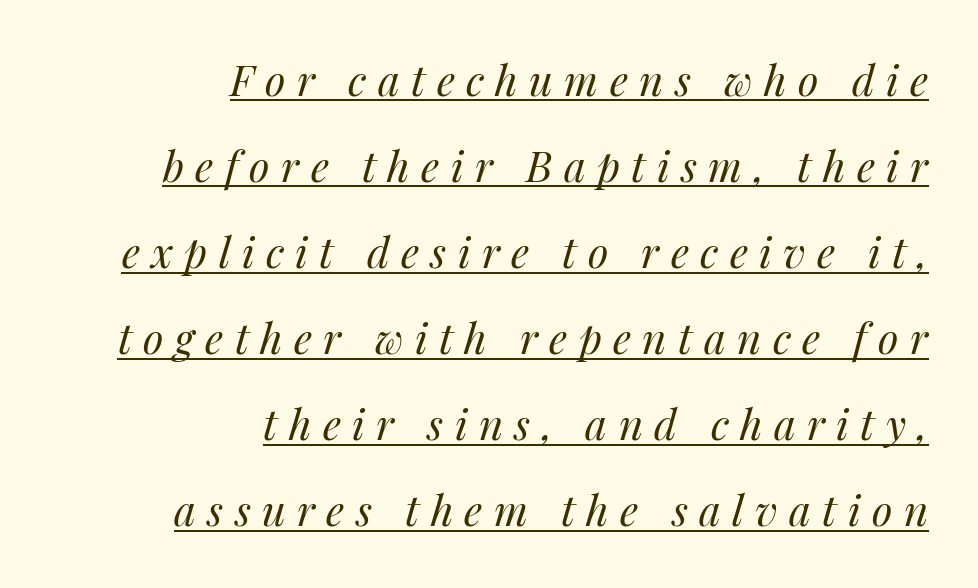
Q: Is the text bold? A: No.
Q: Is the text italic (slanted)? A: Yes, it leans right by about 14 degrees.
Q: Is the text underlined? A: Yes.
Q: How is the paragraph aligned? A: Right-aligned.
Q: Is the spacing between letters normal or unusually wide? A: Unusually wide.
Q: Is the spacing between lines tight, normal or loose? A: Loose.
Q: Width (condensed, normal, or wide)? A: Normal.
Q: Stroke contrast? A: Medium.
Q: x-height? A: Medium.
Q: Monospaced? A: No.
